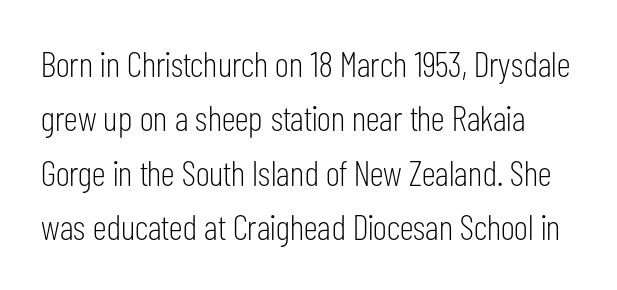
The image shows 36 px light, condensed sans-serif type, upright; set normal line spacing (1.51x), normal letter spacing, not underlined; low stroke contrast and a medium x-height.
